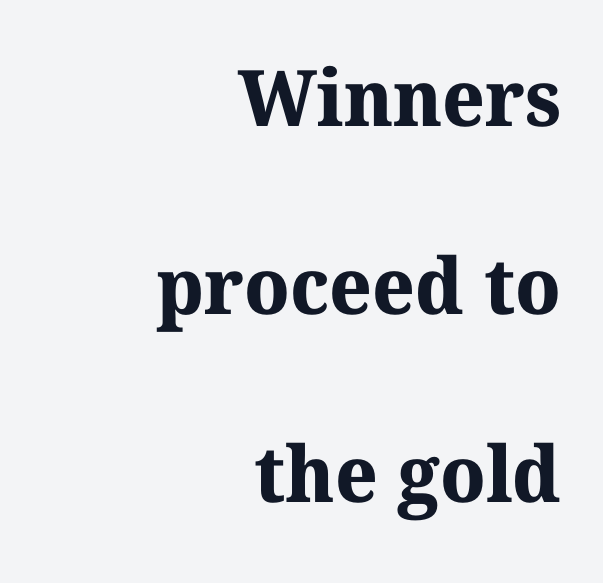
The image shows 78 px bold serif type; set right-aligned, loose line spacing (2.41x), normal letter spacing, not underlined; medium stroke contrast and a medium x-height.
